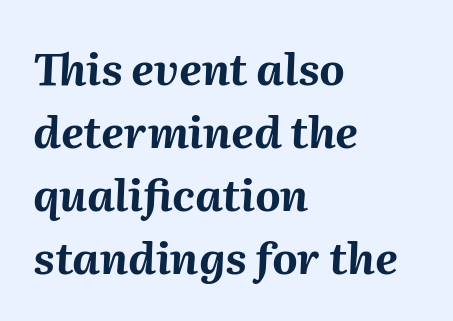
Q: Is the text bold? A: Yes.
Q: Is the text italic (slanted)? A: Yes, it leans right by about 2 degrees.
Q: Is the text underlined? A: No.
Q: How is the paragraph aligned? A: Left-aligned.
Q: Is the spacing between letters normal or unusually wide? A: Normal.
Q: Is the spacing between lines tight, normal or loose? A: Normal.
Q: Width (condensed, normal, or wide)? A: Normal.
Q: Stroke contrast? A: Medium.
Q: x-height? A: Medium.
Q: Monospaced? A: No.
